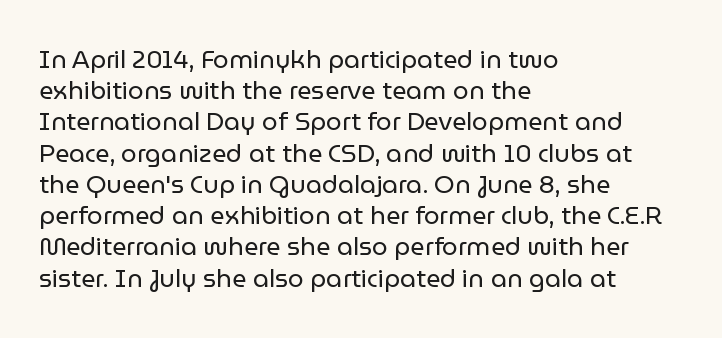
Q: Is the text bold? A: No.
Q: Is the text italic (slanted)? A: No, it is upright.
Q: Is the text underlined? A: No.
Q: How is the paragraph aligned? A: Left-aligned.
Q: Is the spacing between letters normal or unusually wide? A: Normal.
Q: Is the spacing between lines tight, normal or loose? A: Normal.
